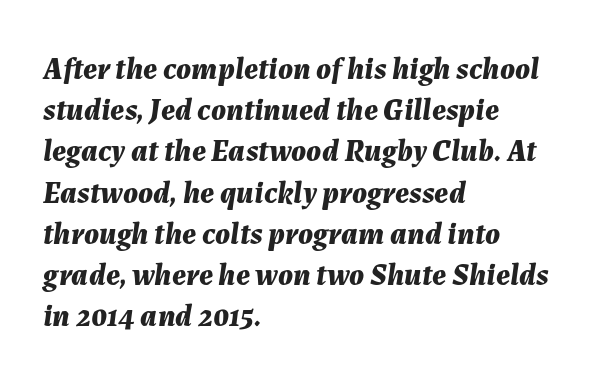
Each glyph is drawn with heavy, bold strokes. Is the block centered? No — it sits flush against the left margin. Proportional: the letters do not fall into vertical columns. The space directly below the letters is spotless.
